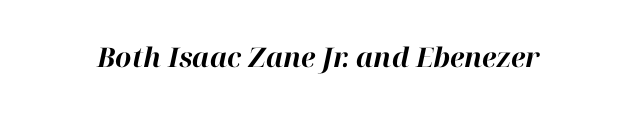
Q: Is the text bold? A: Yes.
Q: Is the text italic (slanted)? A: Yes, it leans right by about 12 degrees.
Q: Is the text underlined? A: No.
Q: Is the spacing between letters normal or unusually wide? A: Normal.
